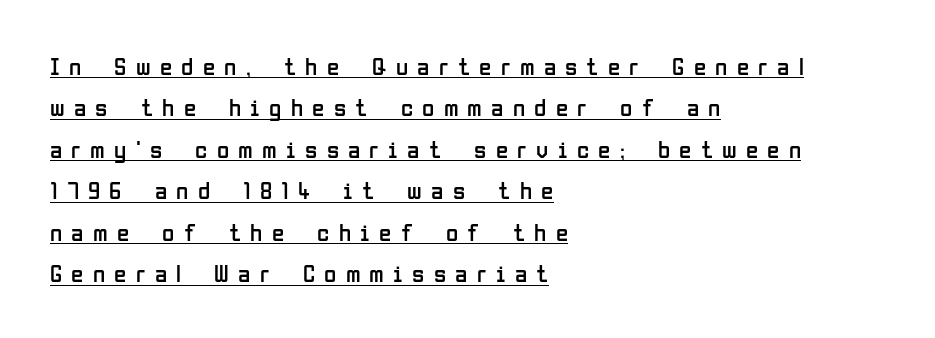
The rendering uses a moderate line-height, typical for paragraphs. You could only call the tracking loose — the letters float apart. Italic? Not at all — the glyphs are vertical. Underlining? Definitely there. No heavy texture on the line: the type isn't bold. Short and long lines alike share a common starting point at left.
